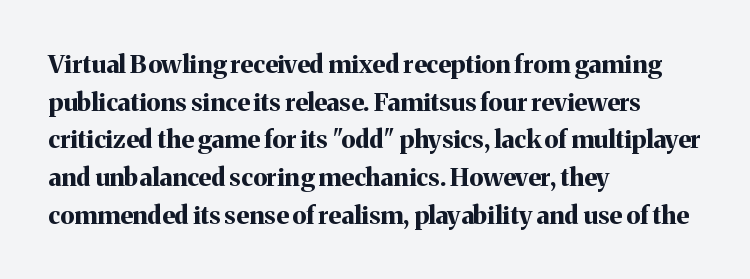
{"italic": "no", "bold": "yes", "underline": "no", "align": "left", "line_spacing": "normal", "line_spacing_ratio": 1.51, "letter_spacing": "normal", "letter_spacing_em": 0.0, "glyph_px": 25}
